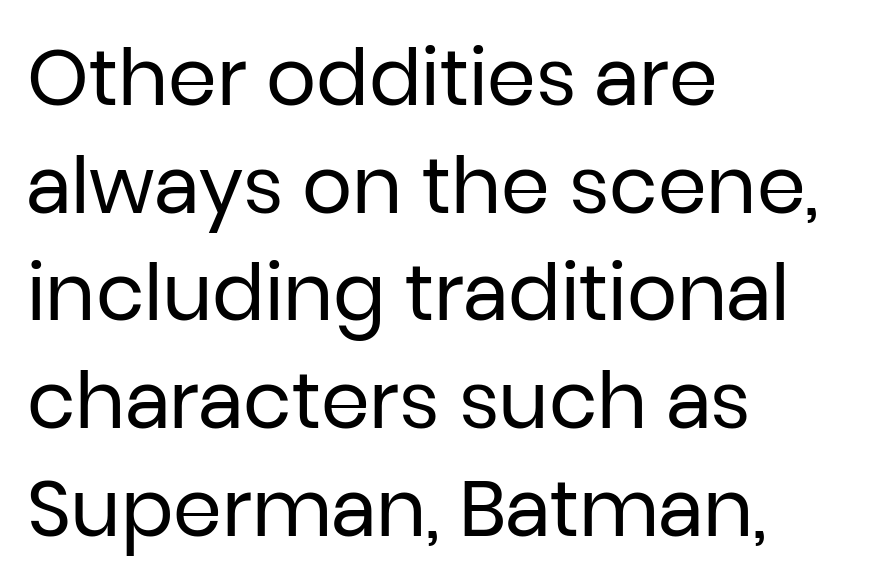
{"serif": "no", "italic": "no", "bold": "no", "weight": "regular", "width": "normal", "stroke_contrast": "low", "x_height": "medium", "monospaced": "no", "underline": "no", "align": "left", "line_spacing": "normal", "line_spacing_ratio": 1.38, "letter_spacing": "normal", "letter_spacing_em": 0.0, "glyph_px": 78}
